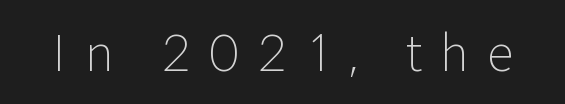
The image shows 50 px light sans-serif type, upright; set unusually wide letter spacing (+0.36 em), not underlined; low stroke contrast and a medium x-height.
